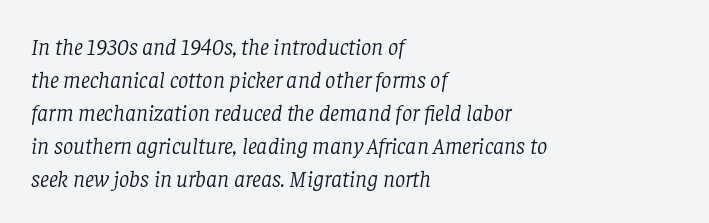
The image shows 23 px text type, italic (leaning right); set left-aligned, normal line spacing (1.43x), normal letter spacing, not underlined.
